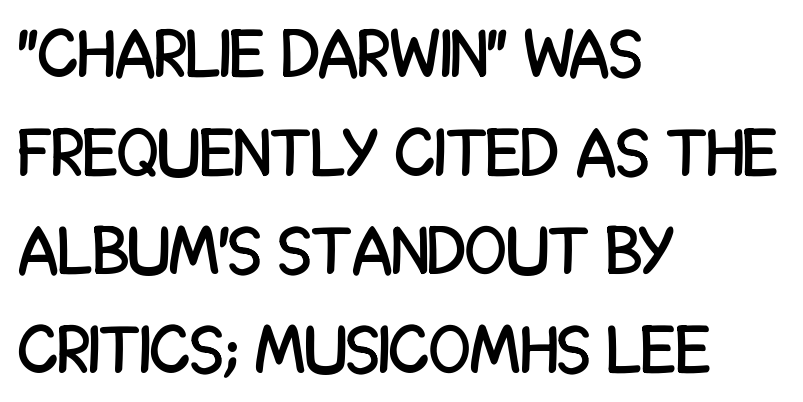
{"serif": "no", "italic": "no", "width": "condensed", "stroke_contrast": "low", "x_height": "large", "monospaced": "no", "underline": "no", "align": "left", "line_spacing": "normal", "line_spacing_ratio": 1.45, "letter_spacing": "normal", "letter_spacing_em": 0.0, "glyph_px": 68}
